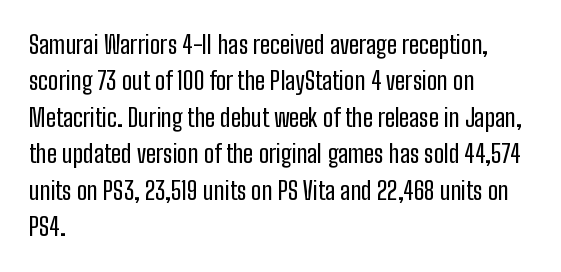
Plain, unruled lines of type. The type is set solid horizontally, with unmodified tracking. Tall strokes in this sample are plumb rather than angled. Regarding leading, the lines here are spaced in the standard way.
